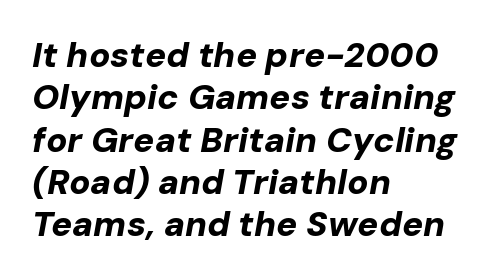
The image shows 35 px bold type, italic (leaning right); set left-aligned, line spacing 1.21x, normal letter spacing, not underlined; low stroke contrast and a medium x-height.
